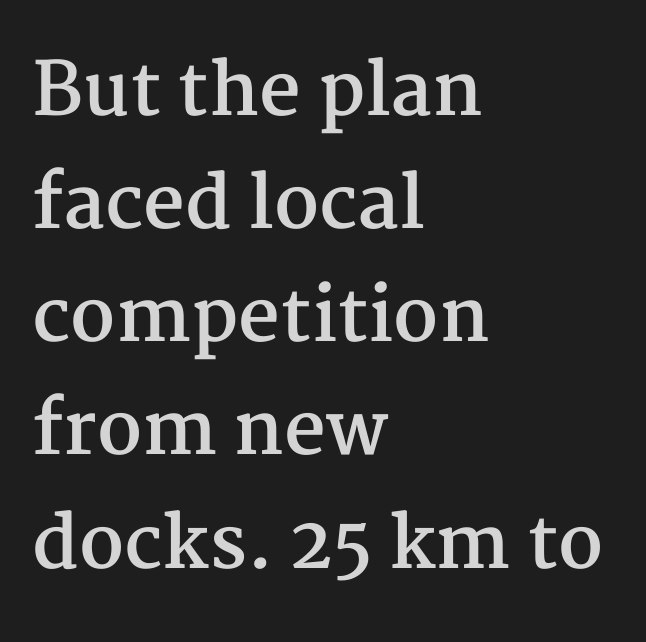
{"serif": "yes", "italic": "no", "bold": "yes", "weight": "semibold", "width": "normal", "stroke_contrast": "medium", "x_height": "medium", "monospaced": "no", "underline": "no", "align": "left", "line_spacing": "normal", "line_spacing_ratio": 1.55, "letter_spacing": "normal", "letter_spacing_em": 0.0, "glyph_px": 73}
